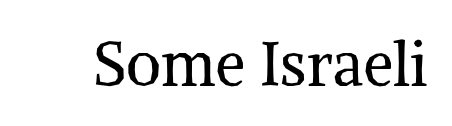
Think of a printed novel: that variable character pitch is what you see here. Unlike a clean sans, this face finishes its strokes with serifs. Compared with typical body copy, the letter spacing here is the same. Is this a heavy cut? Hardly; it is regular or lighter. When letters stand straight like this, we call the style roman or upright. The area under the type is left untouched.
